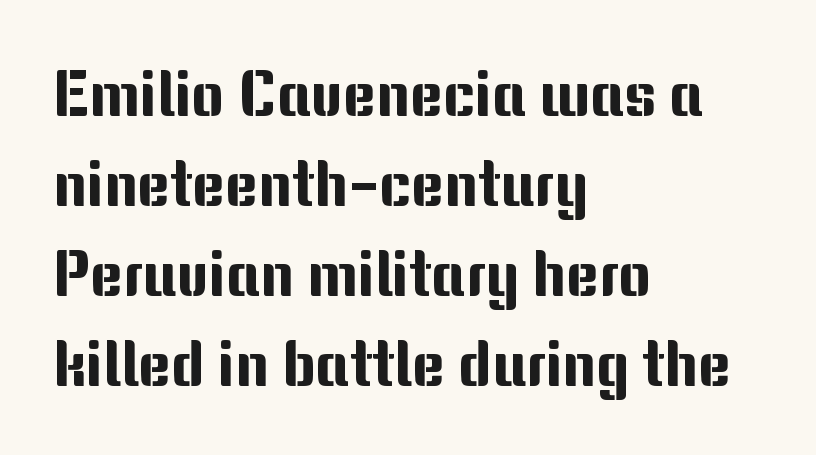
{"serif": "no", "italic": "no", "width": "normal", "stroke_contrast": "medium", "x_height": "medium", "monospaced": "no", "underline": "no", "align": "left", "line_spacing": "normal", "line_spacing_ratio": 1.43, "letter_spacing": "normal", "letter_spacing_em": 0.0, "glyph_px": 63}
